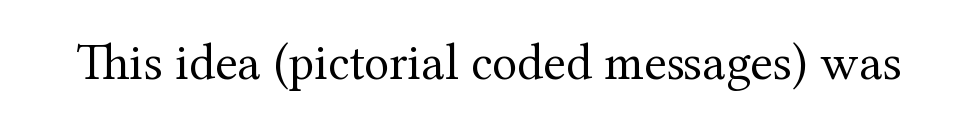
Q: Is the text bold? A: No.
Q: Is the text italic (slanted)? A: No, it is upright.
Q: Is the typeface a serif or a sans-serif typeface? A: Serif.
Q: Is the text underlined? A: No.
Q: Is the spacing between letters normal or unusually wide? A: Normal.
Q: Width (condensed, normal, or wide)? A: Normal.
Q: Stroke contrast? A: Medium.
Q: x-height? A: Medium.
Q: Monospaced? A: No.
